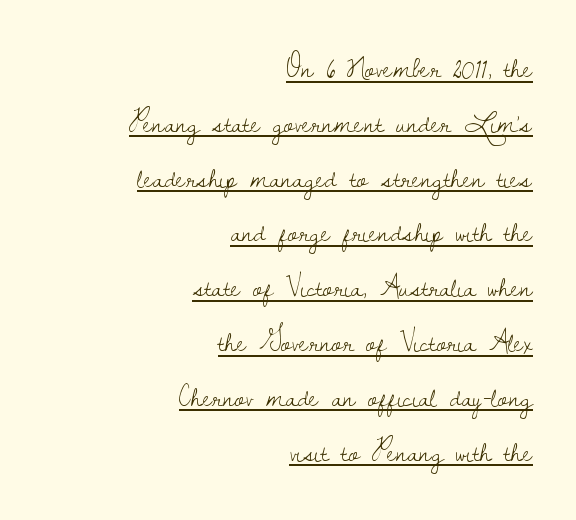
{"serif": "yes", "bold": "no", "weight": "light", "width": "normal", "stroke_contrast": "low", "x_height": "small", "monospaced": "no", "underline": "yes", "align": "right", "line_spacing_ratio": 1.89, "letter_spacing": "normal", "letter_spacing_em": 0.0, "glyph_px": 29}
